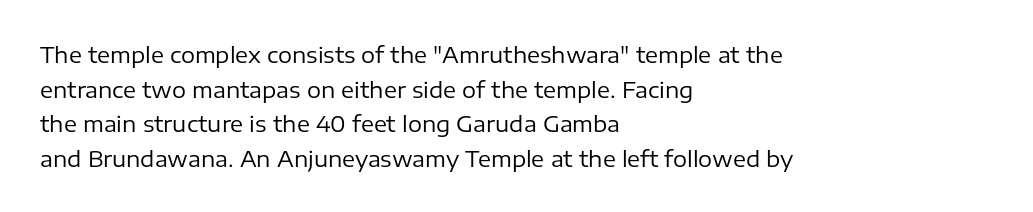
Which margin do the lines hug? The left one — the right edge is uneven. This is roman type, the default non-slanted kind. Summary of vertical rhythm: regular, with standard interline spacing. These glyphs show unthickened strokes, regular width or finer. The rendering keeps characters at their native spacing. The gap between lines stays unmarked.
